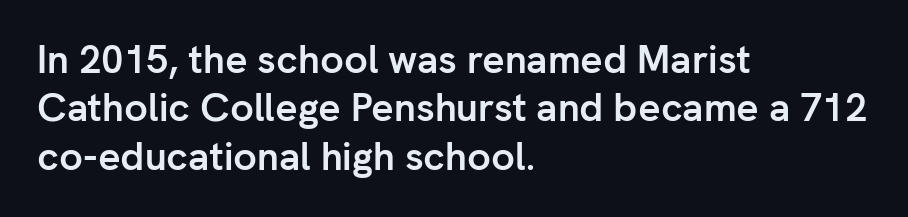
The image shows 39 px semibold sans-serif type, upright; set left-aligned, line spacing 1.24x, normal letter spacing, not underlined; low stroke contrast and a medium x-height.
